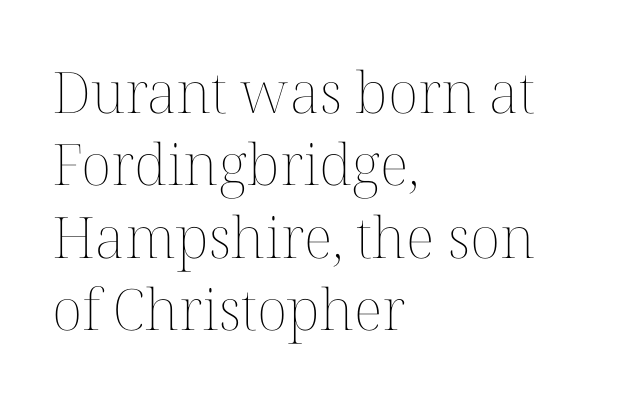
Looks like regular typesetting: each glyph gets only the width it needs. Nothing heavy about these letters — not bold at all. You can tell it's not italic because the verticals are truly vertical. If you drew a ruler down the left edge, every line would touch it. Is the letter spacing exaggerated? No — it looks like the ordinary default. Type without underlining.
